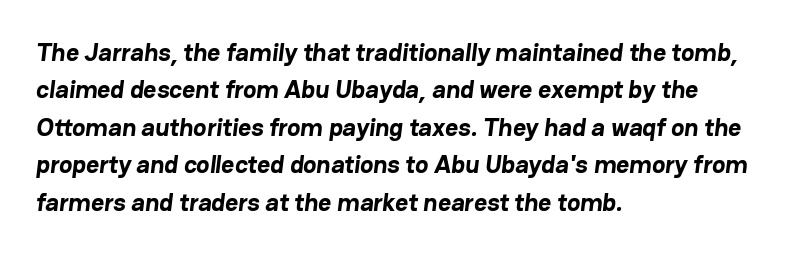
The glyphs have the mass of a bold cut. The vertical gap from one line to the next is medium. The passage shown is not underscored anywhere. Default kerning and tracking; the words read as compact shapes. Line starts are locked; line ends wander.
